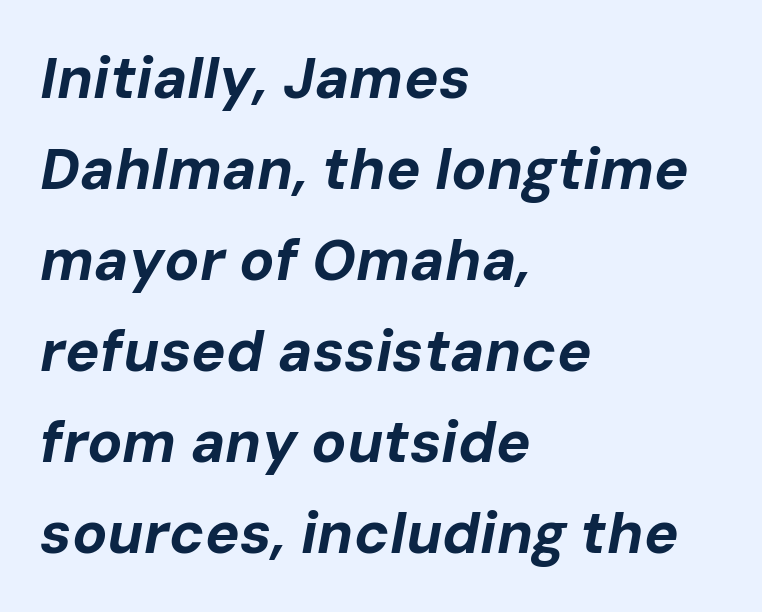
Quick note: interline space is typical. Compared with typical body copy, the letter spacing here is the same. The string is rendered with underlining switched off. The font's italic variant was chosen for this text. This sample has the flowing, uneven cadence of proportional lettering. I'd describe the lettering as bold — thick and assertive.
